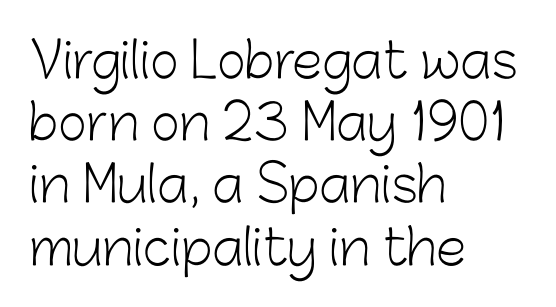
The image shows 49 px light sans-serif type, upright; set left-aligned, normal line spacing (1.27x), normal letter spacing, not underlined; low stroke contrast and a medium x-height.
